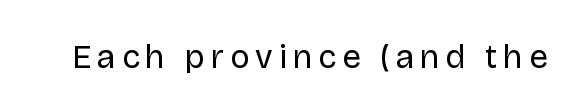
The passage shown is not underscored anywhere. The letters carry no serifs — their stems end cleanly without finishing strokes. The passage shown is not bold in any degree. Here the designer chose a conventional face with non-uniform glyph widths. In terms of posture, this sample is upright.
